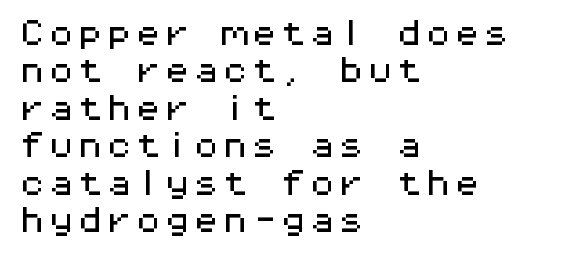
The image shows 29 px wide sans-serif type, upright, monospaced; set left-aligned, normal line spacing (1.29x), normal letter spacing, not underlined; medium stroke contrast and a medium x-height.
